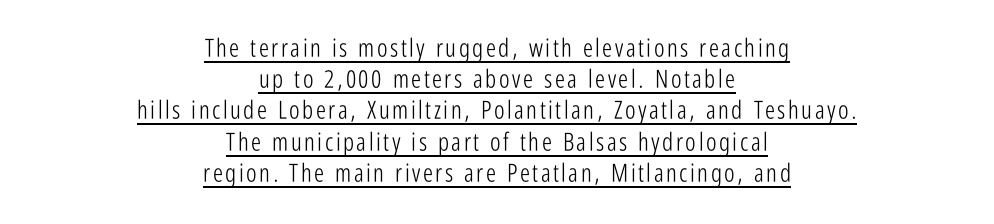
{"italic": "no", "bold": "no", "underline": "yes", "align": "center", "line_spacing": "normal", "line_spacing_ratio": 1.25, "glyph_px": 25}
